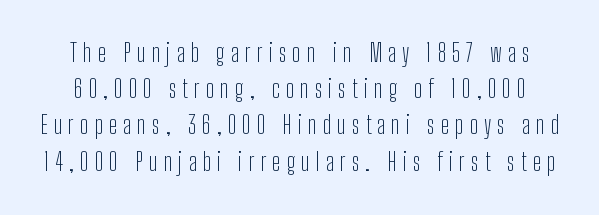
Q: Is the text bold? A: No.
Q: Is the text italic (slanted)? A: No, it is upright.
Q: Is the text underlined? A: No.
Q: Is the spacing between letters normal or unusually wide? A: Unusually wide.
Q: Is the spacing between lines tight, normal or loose? A: Normal.
